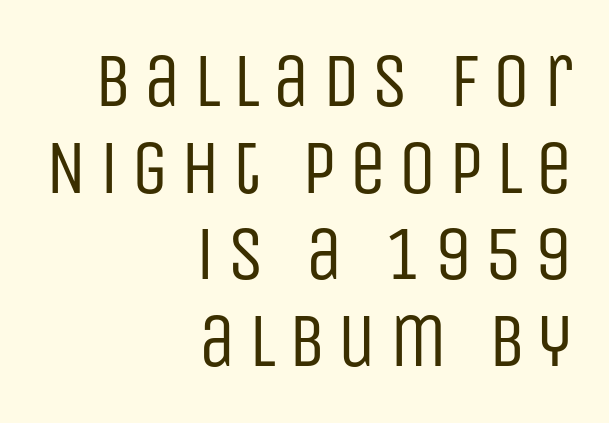
Q: Is the text bold? A: No.
Q: Is the text italic (slanted)? A: No, it is upright.
Q: Is the typeface a serif or a sans-serif typeface? A: Sans-serif.
Q: Is the text underlined? A: No.
Q: How is the paragraph aligned? A: Right-aligned.
Q: Is the spacing between lines tight, normal or loose? A: Tight.
Q: Width (condensed, normal, or wide)? A: Condensed.
Q: Stroke contrast? A: Low.
Q: x-height? A: Large.
Q: Monospaced? A: No.
